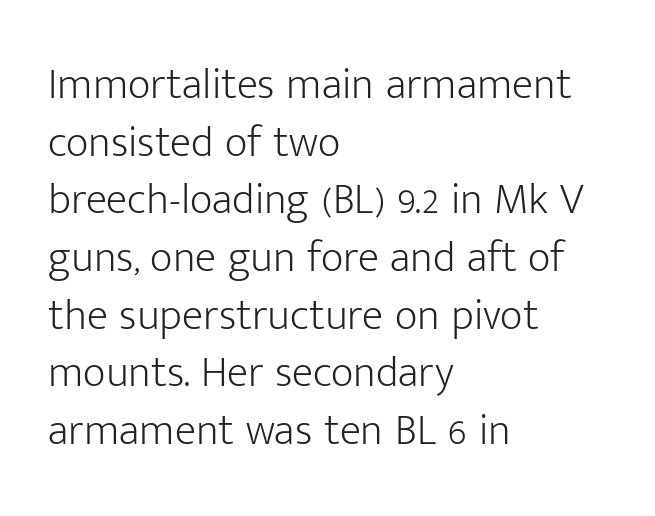
{"serif": "no", "italic": "no", "bold": "no", "weight": "light", "width": "normal", "stroke_contrast": "low", "x_height": "medium", "monospaced": "no", "underline": "no", "align": "left", "line_spacing": "normal", "line_spacing_ratio": 1.31, "letter_spacing": "normal", "letter_spacing_em": 0.0, "glyph_px": 44}
